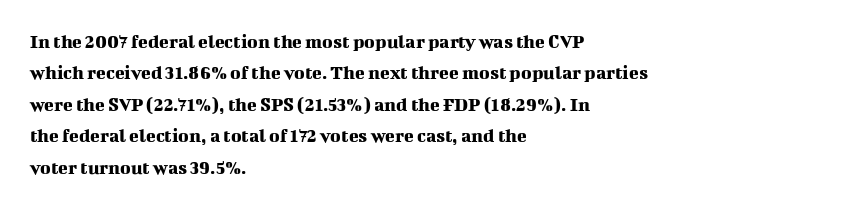
Q: Is the text italic (slanted)? A: No, it is upright.
Q: Is the text underlined? A: No.
Q: How is the paragraph aligned? A: Left-aligned.
Q: Is the spacing between letters normal or unusually wide? A: Normal.
Q: Is the spacing between lines tight, normal or loose? A: Normal.
